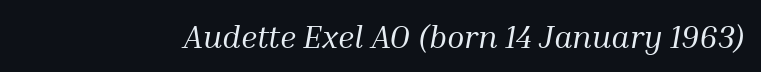
Q: Is the text bold? A: No.
Q: Is the text italic (slanted)? A: Yes, it leans right by about 10 degrees.
Q: Is the typeface a serif or a sans-serif typeface? A: Serif.
Q: Is the text underlined? A: No.
Q: Is the spacing between letters normal or unusually wide? A: Normal.
Q: Width (condensed, normal, or wide)? A: Normal.
Q: Stroke contrast? A: Medium.
Q: x-height? A: Medium.
Q: Monospaced? A: No.
